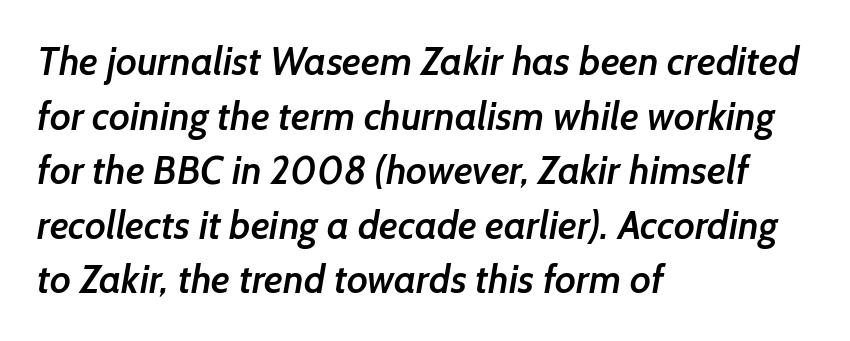
Q: Is the text bold? A: Semi-bold.
Q: Is the typeface a serif or a sans-serif typeface? A: Sans-serif.
Q: Is the text underlined? A: No.
Q: How is the paragraph aligned? A: Left-aligned.
Q: Is the spacing between letters normal or unusually wide? A: Normal.
Q: Is the spacing between lines tight, normal or loose? A: Normal.
Q: Width (condensed, normal, or wide)? A: Normal.
Q: Stroke contrast? A: Low.
Q: x-height? A: Medium.
Q: Monospaced? A: No.
